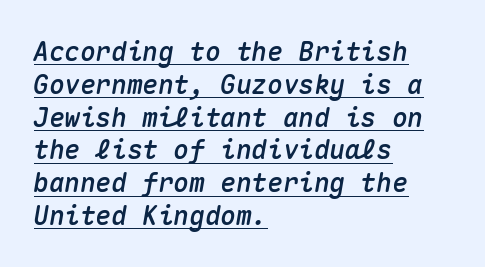
The image shows 26 px text type, italic (leaning right); set left-aligned, normal line spacing (1.26x), normal letter spacing, underlined.
